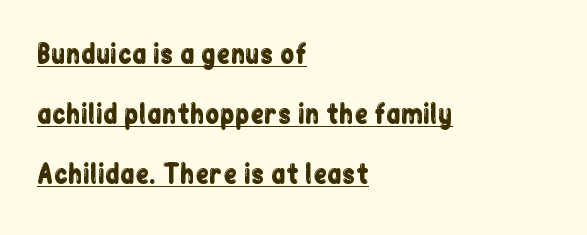
Q: Is the text italic (slanted)? A: No, it is upright.
Q: Is the text underlined? A: Yes.
Q: How is the paragraph aligned? A: Left-aligned.
Q: Is the spacing between letters normal or unusually wide? A: Normal.
Q: Is the spacing between lines tight, normal or loose? A: Loose.
